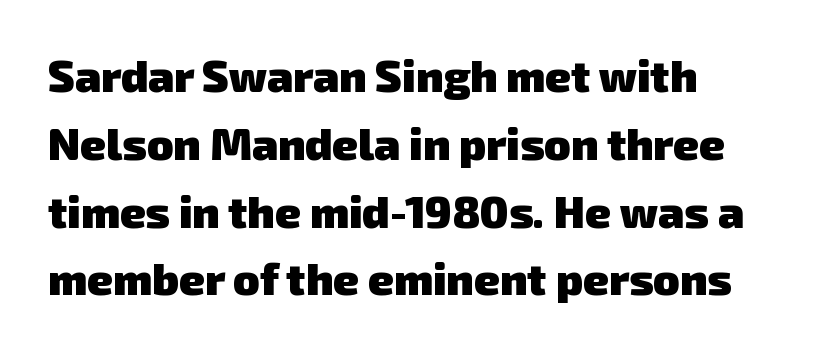
The image shows 44 px heavy sans-serif type; set left-aligned, normal line spacing (1.54x), normal letter spacing, not underlined; low stroke contrast and a medium x-height.
